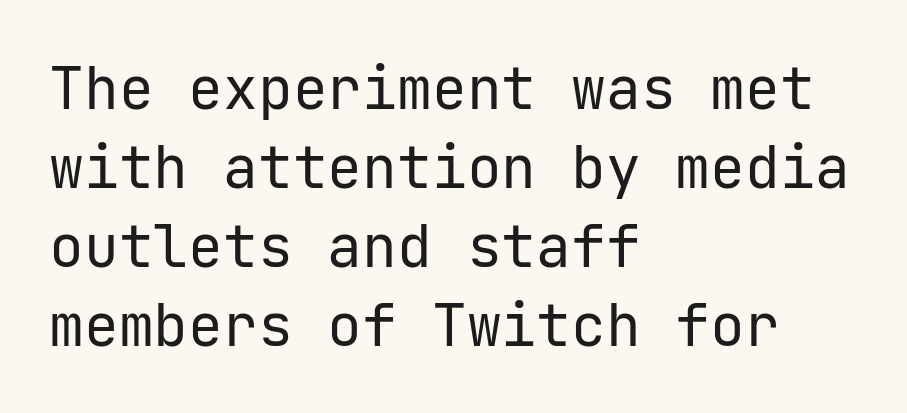
{"serif": "no", "italic": "no", "bold": "no", "weight": "regular", "width": "normal", "stroke_contrast": "low", "x_height": "medium", "underline": "no", "align": "left", "line_spacing": "normal", "line_spacing_ratio": 1.36, "letter_spacing": "normal", "letter_spacing_em": 0.0, "glyph_px": 58}
